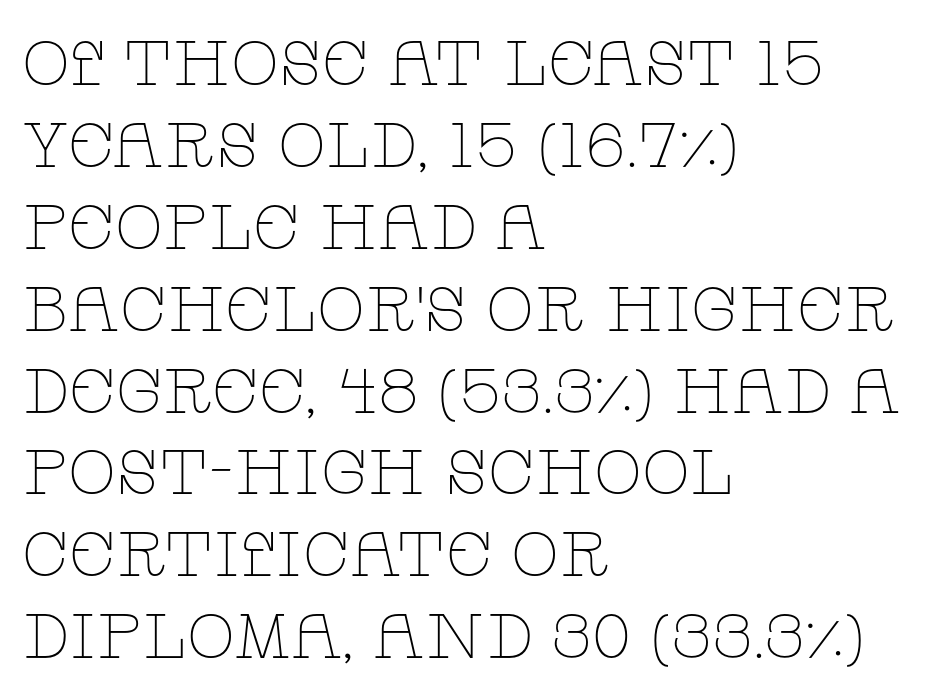
The image shows 63 px thin, wide serif type, upright; set left-aligned, normal line spacing (1.3x), normal letter spacing, not underlined; low stroke contrast and a large x-height.
